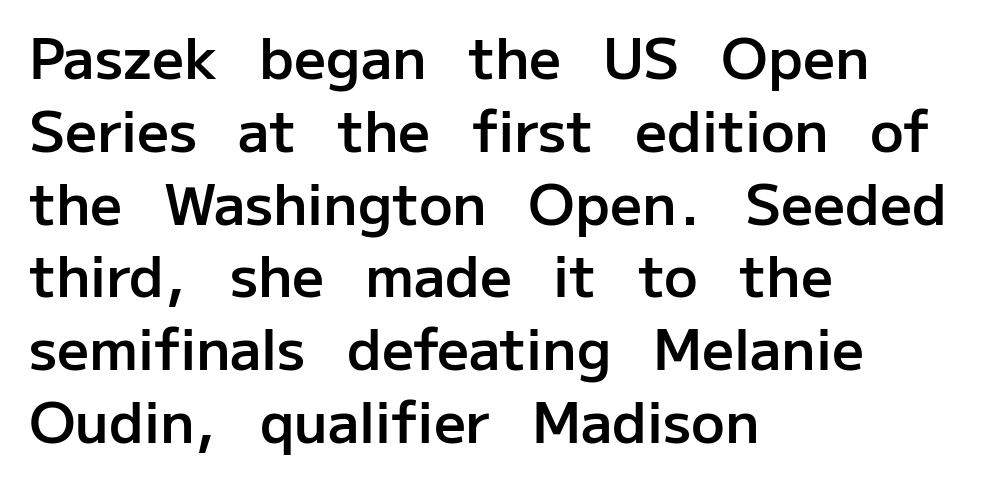
Its strokes are somewhat broadened, the hallmark of semibold type. You can tell it's not italic because the verticals are truly vertical. No word sits above an underline. Leading: standard. Is the block centered? No — it sits flush against the left margin.
